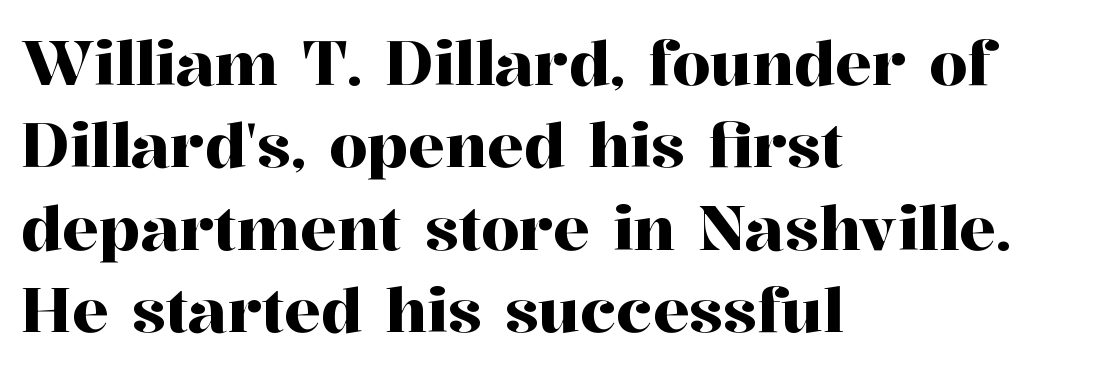
The image shows 61 px serif type, upright; set left-aligned, normal line spacing (1.35x), normal letter spacing, not underlined; high stroke contrast and a medium x-height.
